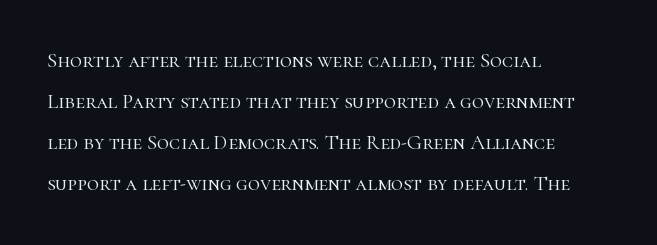
Q: Is the text bold? A: No.
Q: Is the text italic (slanted)? A: No, it is upright.
Q: Is the text underlined? A: No.
Q: How is the paragraph aligned? A: Left-aligned.
Q: Is the spacing between letters normal or unusually wide? A: Normal.
Q: Is the spacing between lines tight, normal or loose? A: Loose.
